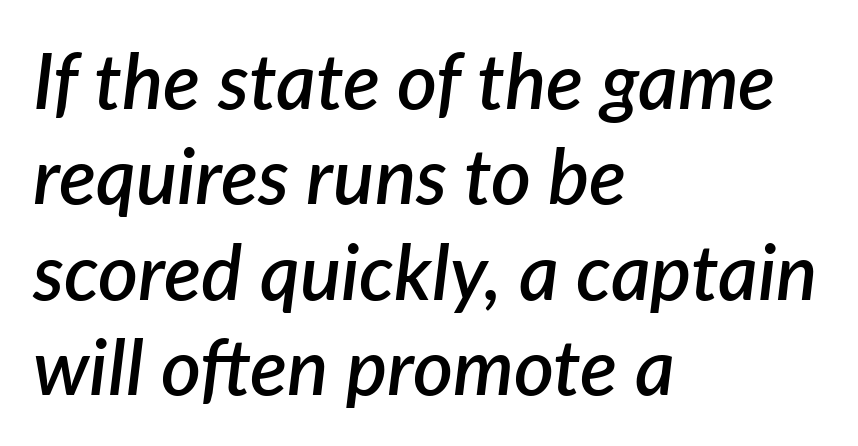
{"italic": "yes", "lean": "right", "slant_degrees": 7, "bold": "semi", "weight": "semibold", "width": "normal", "stroke_contrast": "low", "x_height": "medium", "monospaced": "no", "underline": "no", "align": "left", "line_spacing_ratio": 1.24, "letter_spacing": "normal", "letter_spacing_em": 0.0, "glyph_px": 77}
